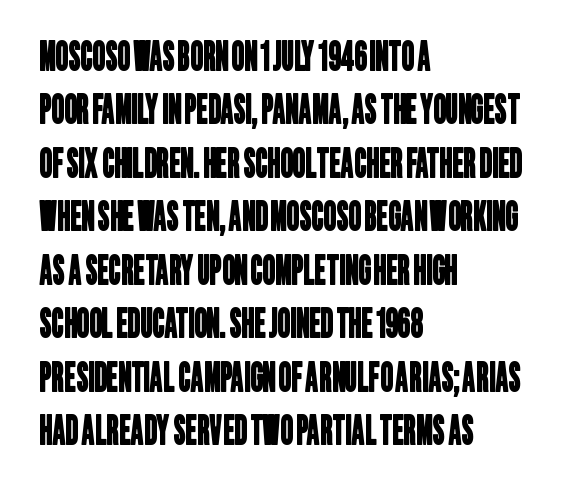
One glance says typical: line gaps are just what's usual. Underline: absent. The letters carry no serifs — their stems end cleanly without finishing strokes. Is this a fixed-width face? No — the glyphs have proportional, varying widths. The line texture is even and compact thanks to regular tracking.
